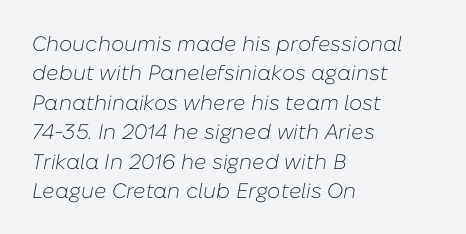
The image shows 21 px text type, italic (leaning right); set left-aligned, normal line spacing (1.4x), normal letter spacing, not underlined.
